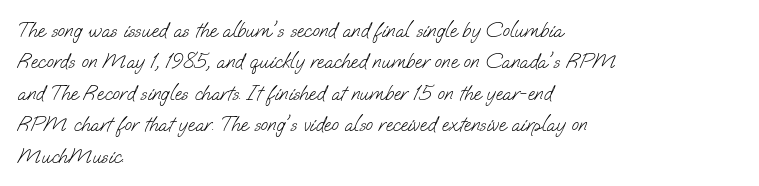
The image shows 21 px text type; set left-aligned, normal line spacing (1.5x), normal letter spacing, not underlined.
